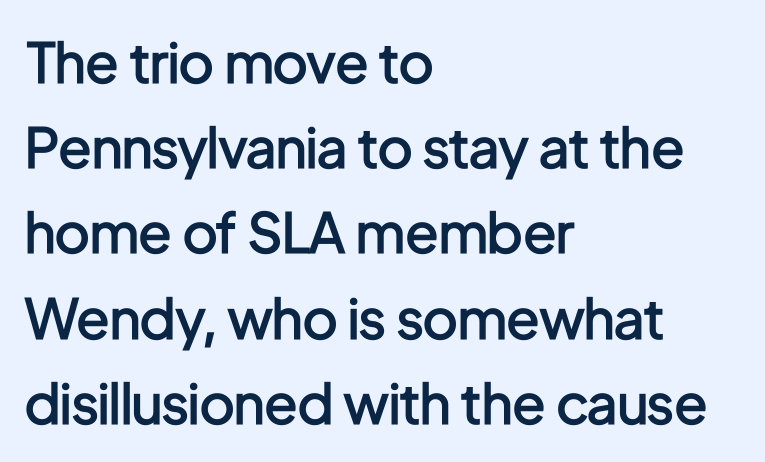
A sans-serif font was chosen for this passage. The strip under each line holds only bare page. You could not count columns in this text — the font is proportionally spaced. Does the weight exceed regular? Yes, but only to semibold.
